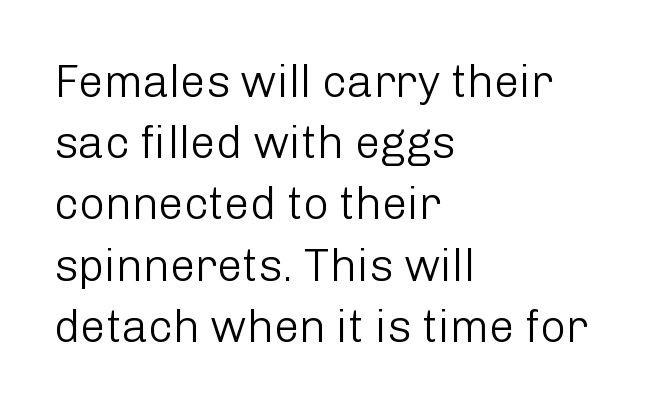
Q: Is the text bold? A: No.
Q: Is the text italic (slanted)? A: No, it is upright.
Q: Is the typeface a serif or a sans-serif typeface? A: Sans-serif.
Q: Is the text underlined? A: No.
Q: How is the paragraph aligned? A: Left-aligned.
Q: Is the spacing between letters normal or unusually wide? A: Normal.
Q: Is the spacing between lines tight, normal or loose? A: Normal.
Q: Width (condensed, normal, or wide)? A: Normal.
Q: Stroke contrast? A: Low.
Q: x-height? A: Medium.
Q: Monospaced? A: No.
